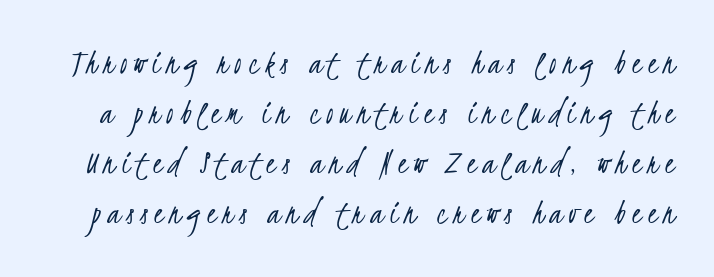
Leading matches the norm, producing a regular column. Glance below the letters and you will spot only blank space. The strokes carry an ordinary text weight at most. Stroke terminals: plain, sans-serif. Spacing verdict: proportional, widths tailored to each character.
